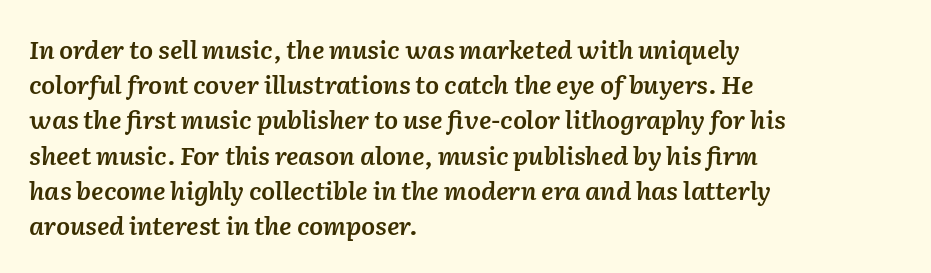
Q: Is the text bold? A: Semi-bold.
Q: Is the text italic (slanted)? A: Yes, it leans right by about 2 degrees.
Q: Is the text underlined? A: No.
Q: How is the paragraph aligned? A: Left-aligned.
Q: Is the spacing between letters normal or unusually wide? A: Normal.
Q: Is the spacing between lines tight, normal or loose? A: Normal.
